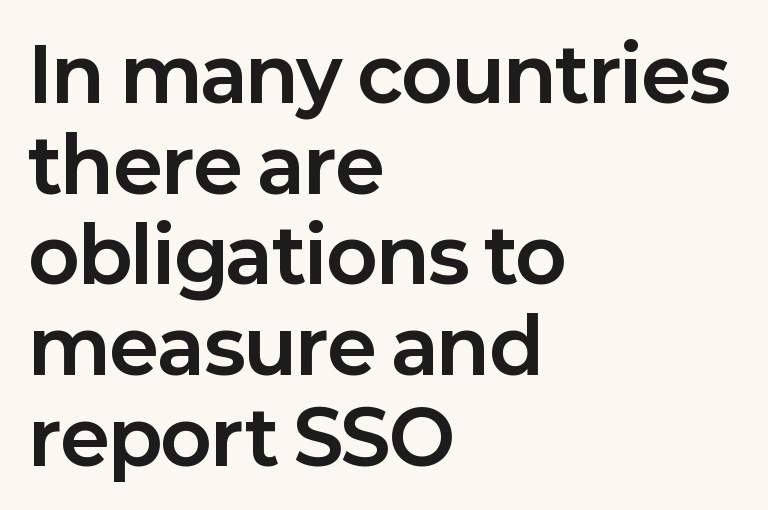
The passage shown is typed in a proportional face where columns would drift. The ragged edge is on the right, which tells us the setting is flush left. Thick stems and heavy bowls — unmistakably bold. Unmarked baselines from the first word to the last.
